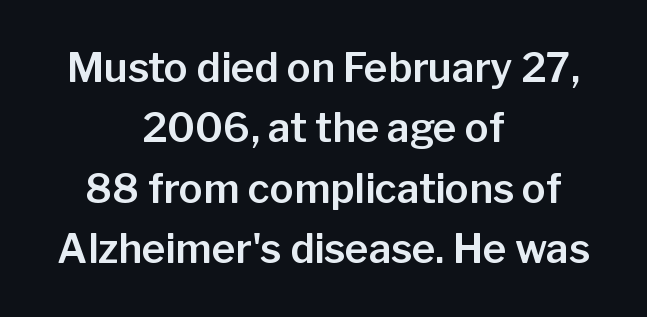
{"serif": "no", "italic": "no", "width": "normal", "stroke_contrast": "low", "x_height": "medium", "monospaced": "no", "underline": "no", "align": "center", "line_spacing": "normal", "line_spacing_ratio": 1.51, "letter_spacing": "normal", "letter_spacing_em": 0.0, "glyph_px": 40}
